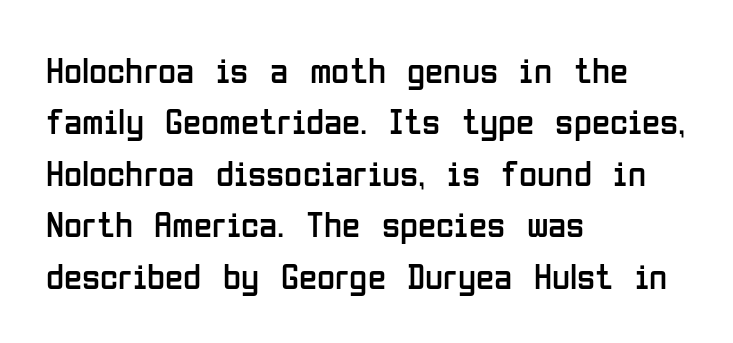
{"serif": "no", "italic": "no", "bold": "no", "weight": "regular", "width": "condensed", "stroke_contrast": "low", "x_height": "medium", "monospaced": "no", "underline": "no", "align": "left", "line_spacing": "normal", "line_spacing_ratio": 1.39, "letter_spacing": "normal", "letter_spacing_em": 0.0, "glyph_px": 37}
